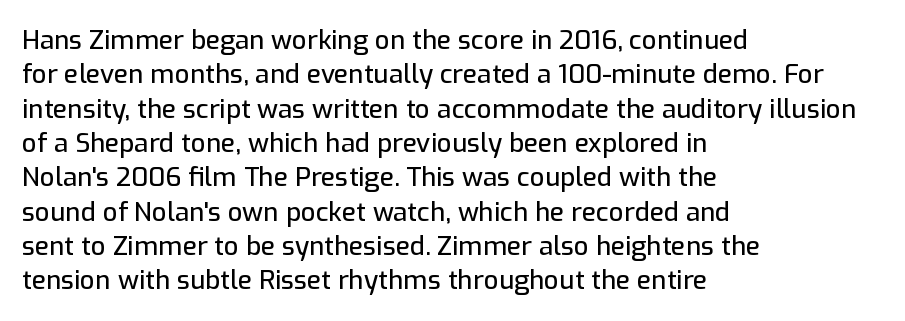
The image shows 26 px text type, upright; set left-aligned, normal line spacing (1.32x), normal letter spacing, not underlined.
